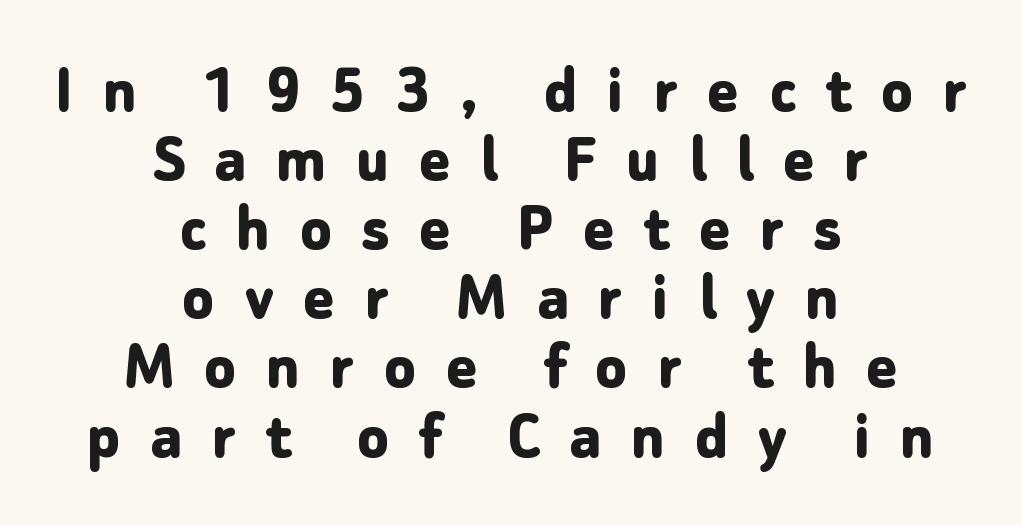
Posture: vertical. Spacing between characters has been opened up far beyond the box default. The passage shown is typeset with a sans-serif family. These lines huddle together more closely than default settings would place them. Heft: maximum for text — a bold.
